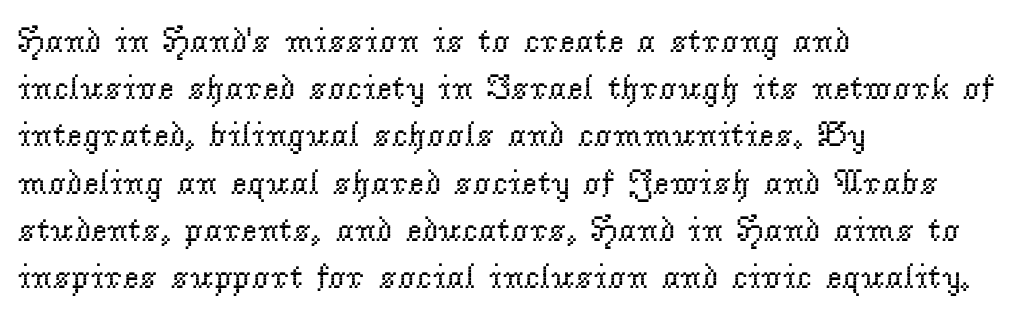
Glance below the letters and you will spot only blank space. Weight: not bold — regular or lighter. Typographically, this falls in the serif category. Each word holds together tightly as a unit, with standard inter-letter gaps. Each new line begins a customary step beneath the previous one.
